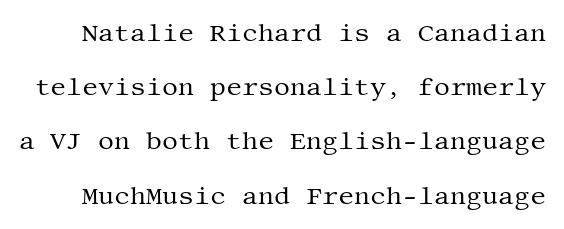
{"italic": "no", "bold": "no", "underline": "no", "line_spacing": "loose", "line_spacing_ratio": 2.17, "letter_spacing": "normal", "letter_spacing_em": 0.0, "glyph_px": 25}
